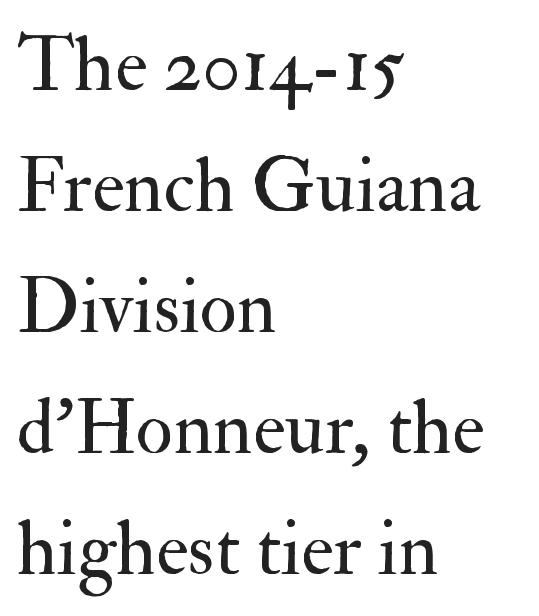
Q: Is the text bold? A: No.
Q: Is the text italic (slanted)? A: No, it is upright.
Q: Is the typeface a serif or a sans-serif typeface? A: Serif.
Q: Is the text underlined? A: No.
Q: How is the paragraph aligned? A: Left-aligned.
Q: Is the spacing between letters normal or unusually wide? A: Normal.
Q: Is the spacing between lines tight, normal or loose? A: Normal.
Q: Width (condensed, normal, or wide)? A: Normal.
Q: Stroke contrast? A: Medium.
Q: x-height? A: Small.
Q: Monospaced? A: No.
